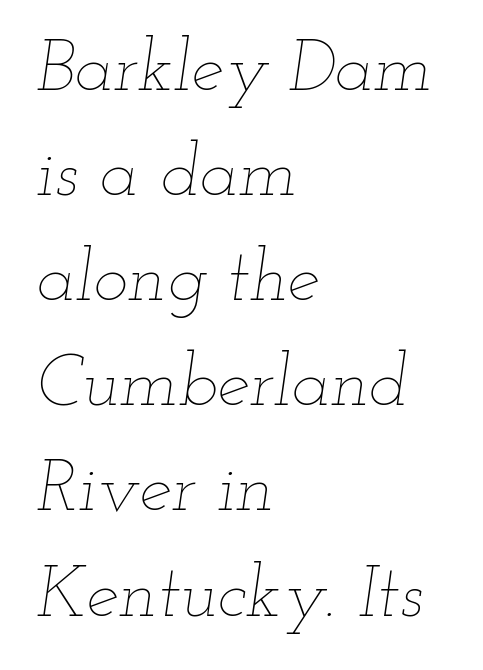
Q: Is the text bold? A: No.
Q: Is the text italic (slanted)? A: Yes, it leans right by about 12 degrees.
Q: Is the text underlined? A: No.
Q: How is the paragraph aligned? A: Left-aligned.
Q: Is the spacing between letters normal or unusually wide? A: Normal.
Q: Is the spacing between lines tight, normal or loose? A: Normal.
Q: Width (condensed, normal, or wide)? A: Wide.
Q: Stroke contrast? A: Low.
Q: x-height? A: Small.
Q: Monospaced? A: No.
